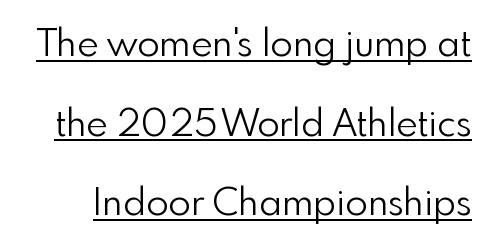
The image shows 37 px light sans-serif type, upright; set loose line spacing (2.15x), normal letter spacing, underlined; a small x-height.
